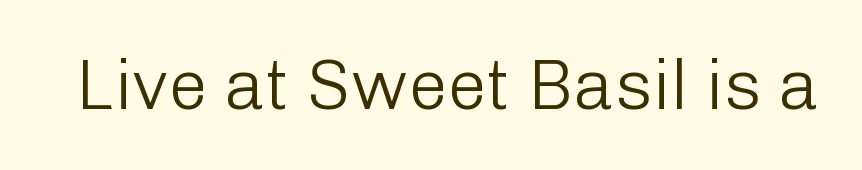
Q: Is the text bold? A: No.
Q: Is the text italic (slanted)? A: No, it is upright.
Q: Is the typeface a serif or a sans-serif typeface? A: Sans-serif.
Q: Is the text underlined? A: No.
Q: Is the spacing between letters normal or unusually wide? A: Normal.
Q: Width (condensed, normal, or wide)? A: Normal.
Q: Stroke contrast? A: Low.
Q: x-height? A: Medium.
Q: Monospaced? A: No.
